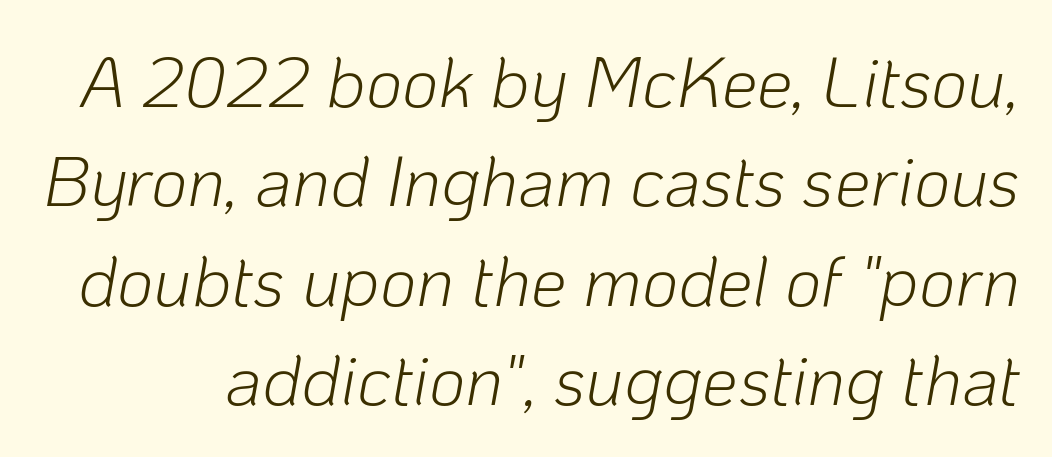
{"italic": "yes", "lean": "right", "slant_degrees": 10, "bold": "no", "weight": "light", "width": "normal", "stroke_contrast": "low", "x_height": "medium", "monospaced": "no", "underline": "no", "line_spacing": "normal", "line_spacing_ratio": 1.4, "letter_spacing": "normal", "letter_spacing_em": 0.0, "glyph_px": 71}
